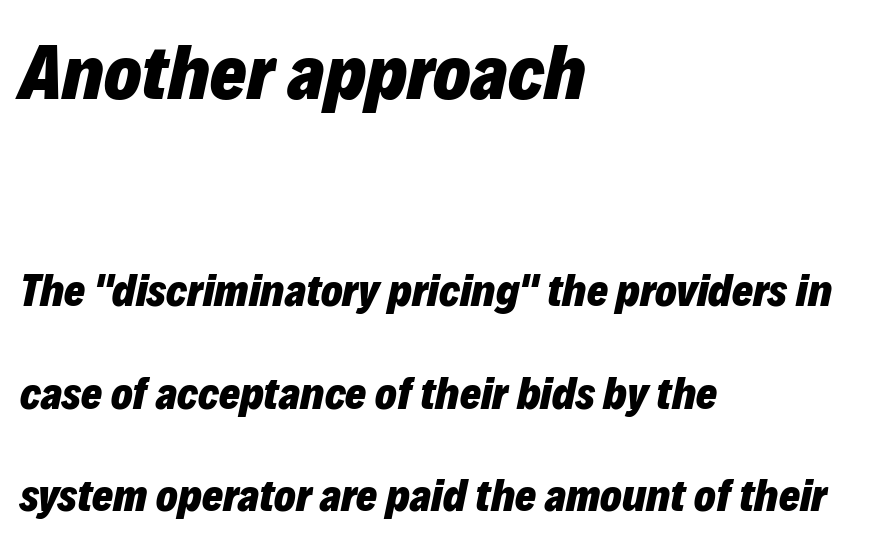
{"italic": "yes", "lean": "right", "slant_degrees": 12, "bold": "yes", "weight": "heavy", "width": "normal", "stroke_contrast": "low", "x_height": "medium", "monospaced": "no", "underline": "no", "align": "left", "line_spacing": "loose", "line_spacing_ratio": 2.28, "letter_spacing": "normal", "letter_spacing_em": 0.0, "larger_block": "first", "size_ratio": 1.73, "glyph_px": 78}
